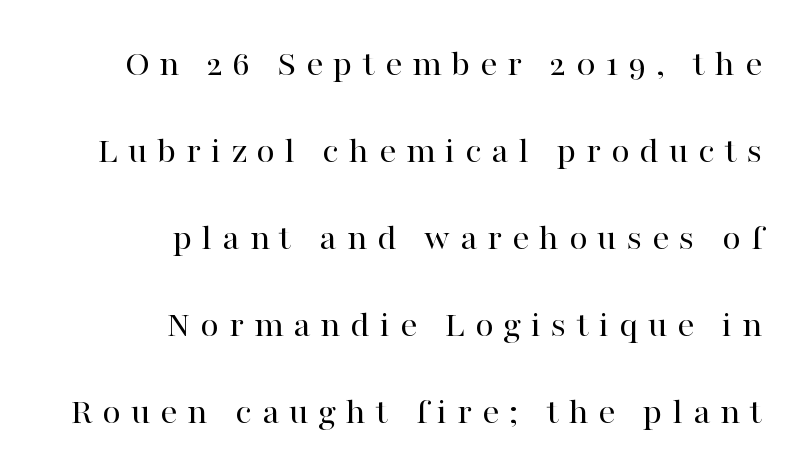
Q: Is the text bold? A: No.
Q: Is the text italic (slanted)? A: No, it is upright.
Q: Is the typeface a serif or a sans-serif typeface? A: Serif.
Q: Is the text underlined? A: No.
Q: How is the paragraph aligned? A: Right-aligned.
Q: Is the spacing between letters normal or unusually wide? A: Unusually wide.
Q: Is the spacing between lines tight, normal or loose? A: Loose.
Q: Width (condensed, normal, or wide)? A: Normal.
Q: Stroke contrast? A: High.
Q: x-height? A: Medium.
Q: Monospaced? A: No.
